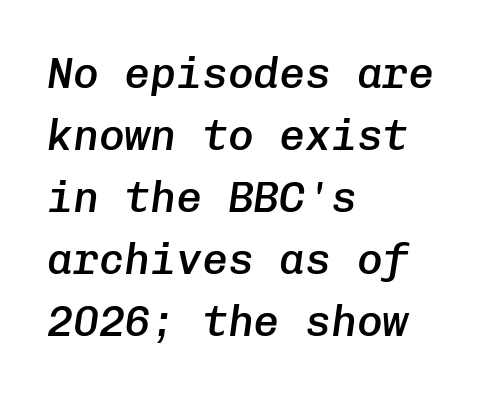
The image shows 43 px semibold type, italic (leaning right), monospaced; set left-aligned, normal line spacing (1.44x), normal letter spacing, not underlined; low stroke contrast and a medium x-height.
